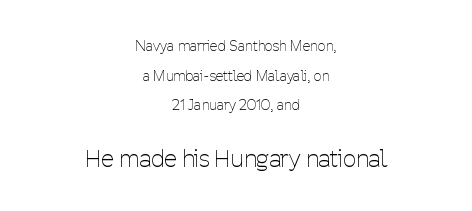
Q: Is the text bold? A: No.
Q: Is the text italic (slanted)? A: No, it is upright.
Q: Is the text underlined? A: No.
Q: How is the paragraph aligned? A: Centered.
Q: Is the spacing between letters normal or unusually wide? A: Normal.
Q: Is the spacing between lines tight, normal or loose? A: Loose.
Q: Which block of text is set in a larger size, the first (top) or the second (bottom)? A: The second (bottom) one.
